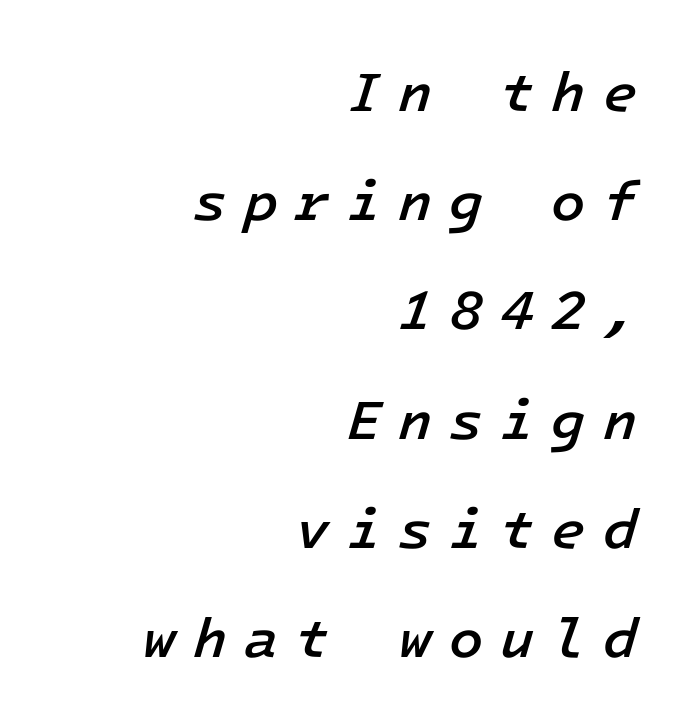
This is the in-between weight designers call semibold or demi. Inter-character spacing is expanded well beyond the font's built-in metrics. Line endings align vertically; line beginnings do not. Each row of text sits above clean, open space.
